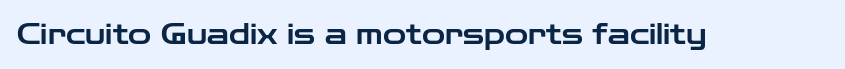
The gap between lines stays unmarked. The face used here is rendered with its standard letterfit. Looks like regular typesetting: each glyph gets only the width it needs. The font's upright variant was chosen for this text. Letterform terminals end flat and unadorned throughout the passage.
